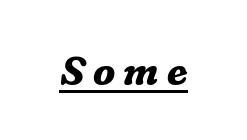
Q: Is the text bold? A: Yes.
Q: Is the text italic (slanted)? A: Yes, it leans right by about 16 degrees.
Q: Is the typeface a serif or a sans-serif typeface? A: Serif.
Q: Is the text underlined? A: Yes.
Q: Is the spacing between letters normal or unusually wide? A: Unusually wide.
Q: Width (condensed, normal, or wide)? A: Normal.
Q: Stroke contrast? A: Low.
Q: x-height? A: Medium.
Q: Monospaced? A: No.
